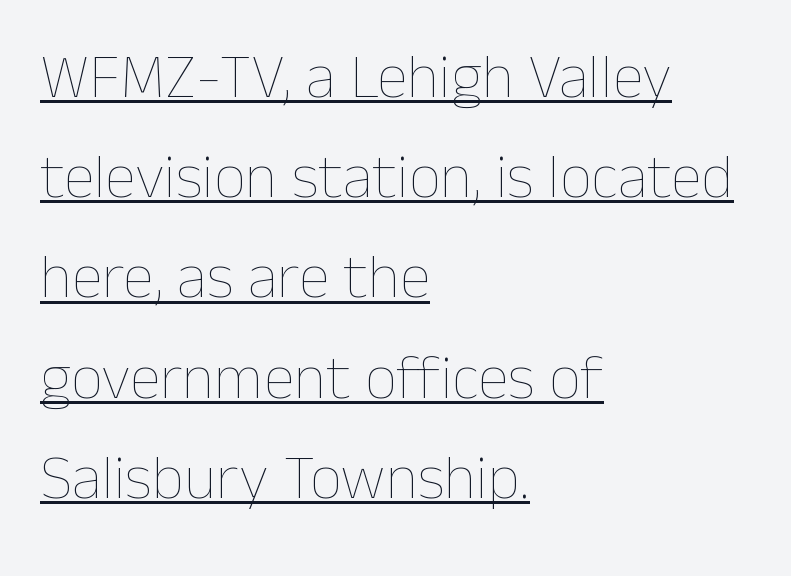
{"italic": "no", "bold": "no", "weight": "thin", "width": "normal", "stroke_contrast": "low", "x_height": "medium", "monospaced": "no", "underline": "yes", "align": "left", "line_spacing": "normal", "line_spacing_ratio": 1.59, "letter_spacing": "normal", "letter_spacing_em": 0.0, "glyph_px": 63}
